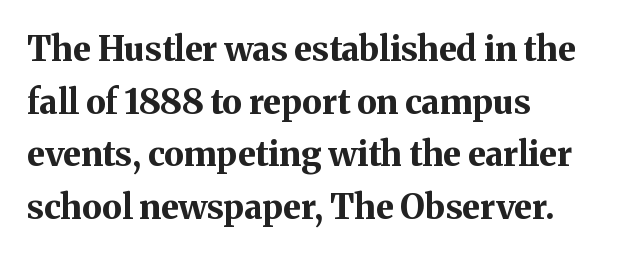
The image shows 34 px bold serif type, upright; set left-aligned, normal line spacing (1.55x), normal letter spacing, not underlined; medium stroke contrast and a medium x-height.
